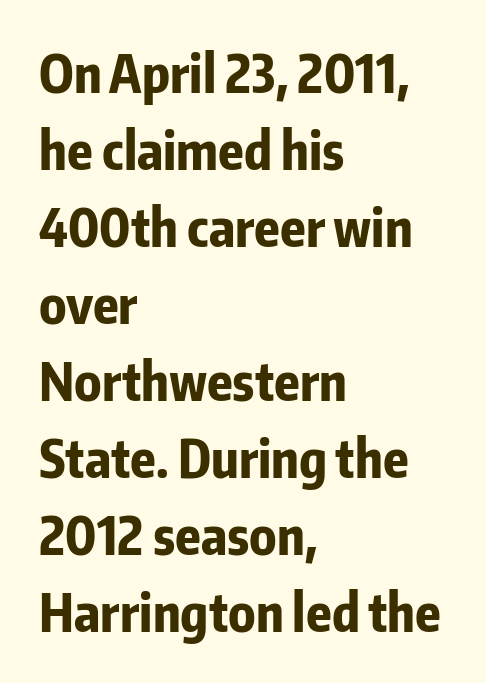
The axis of the letterforms is exactly vertical. Vertically, the passage feels balanced, rows spaced as you'd expect. These lines stack with their left ends in a neat column. Between one letter and the next there's only the usual sliver of space. The rendering uses natural spacing where letterforms have individual widths. A full-strength bold gives these letters their thick strokes.
